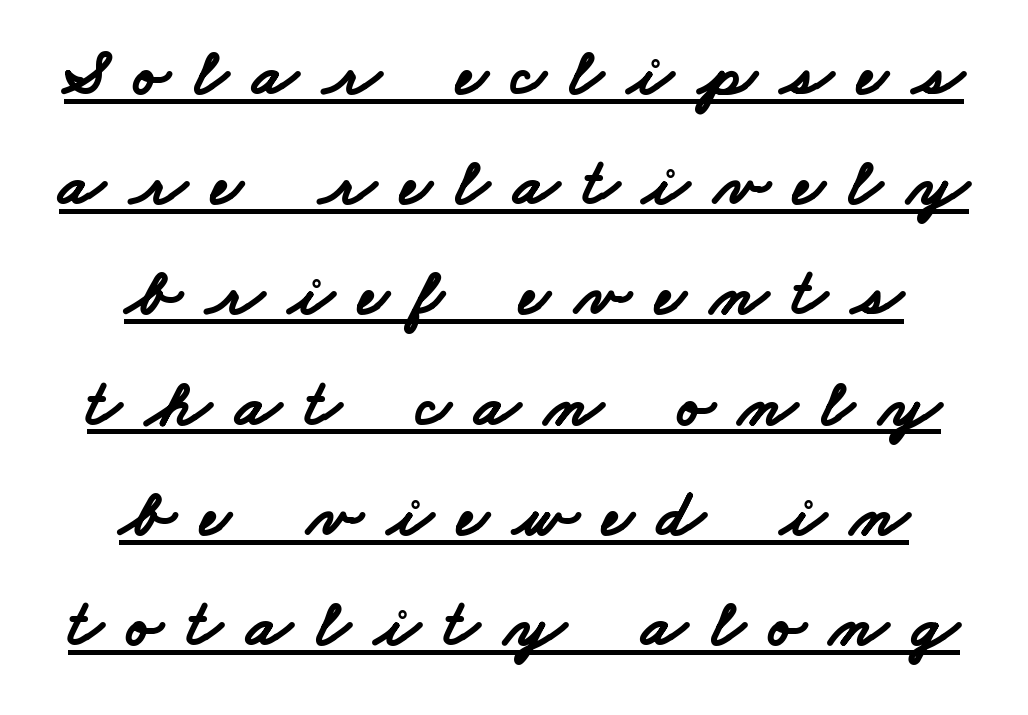
Q: Is the text bold? A: Yes.
Q: Is the typeface a serif or a sans-serif typeface? A: Sans-serif.
Q: Is the text underlined? A: Yes.
Q: How is the paragraph aligned? A: Centered.
Q: Is the spacing between letters normal or unusually wide? A: Unusually wide.
Q: Is the spacing between lines tight, normal or loose? A: Normal.
Q: Width (condensed, normal, or wide)? A: Wide.
Q: Stroke contrast? A: Low.
Q: x-height? A: Small.
Q: Monospaced? A: No.
